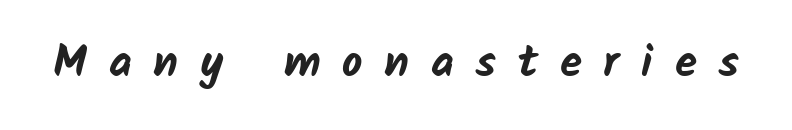
Set as a true bold cut, around the 700 mark. Spacing between characters has been opened up far beyond the box default. I'd call this a sans setting — the letters go barefoot. These lines are rendered in a variable-pitch font.
